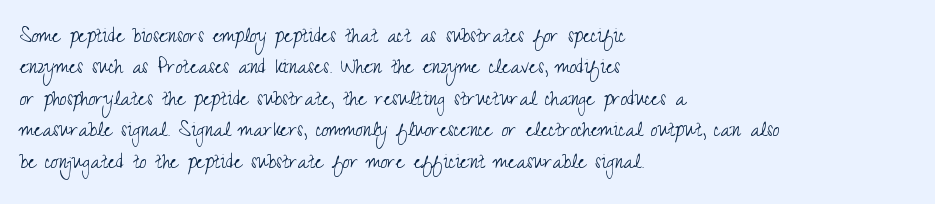
{"italic": "no", "bold": "no", "underline": "no", "align": "left", "line_spacing": "normal", "line_spacing_ratio": 1.31, "letter_spacing": "normal", "letter_spacing_em": 0.0, "glyph_px": 24}
